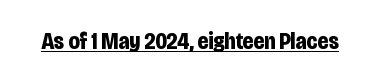
{"italic": "no", "bold": "yes", "underline": "yes", "letter_spacing": "normal", "letter_spacing_em": 0.0, "glyph_px": 23}
